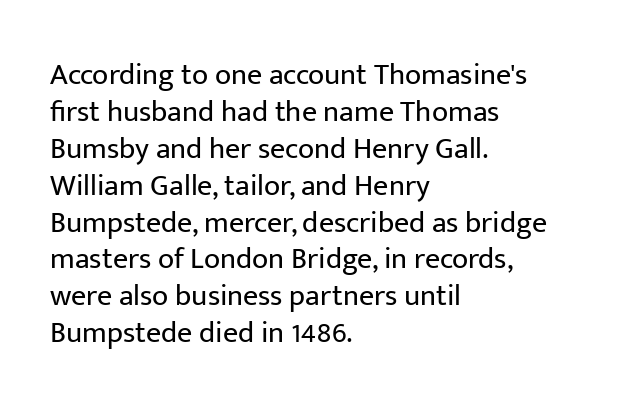
{"serif": "no", "italic": "no", "bold": "no", "weight": "regular", "width": "normal", "stroke_contrast": "low", "x_height": "medium", "monospaced": "no", "underline": "no", "align": "left", "line_spacing_ratio": 1.23, "letter_spacing": "normal", "letter_spacing_em": 0.0, "glyph_px": 30}
